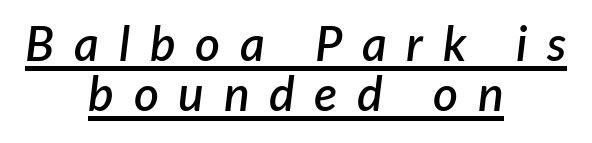
The image shows 48 px semibold type, italic (leaning right); set centered, tight line spacing (1.04x), unusually wide letter spacing (+0.41 em), underlined; low stroke contrast and a medium x-height.
